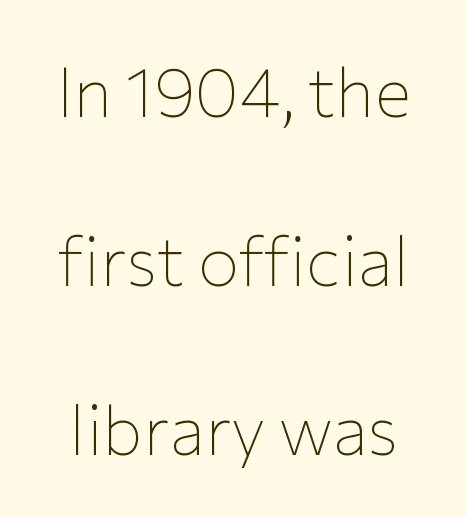
{"serif": "no", "italic": "no", "bold": "no", "weight": "thin", "width": "normal", "stroke_contrast": "low", "x_height": "medium", "monospaced": "no", "underline": "no", "line_spacing": "loose", "line_spacing_ratio": 2.45, "letter_spacing": "normal", "letter_spacing_em": 0.0, "glyph_px": 69}
